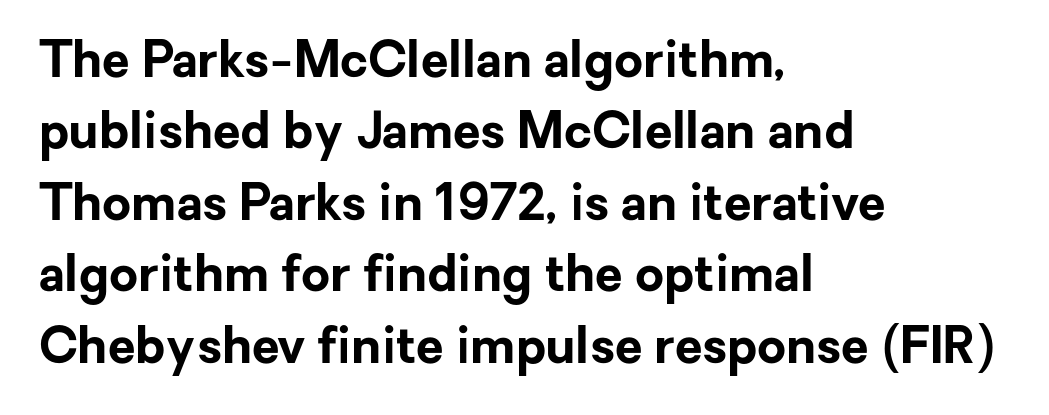
{"serif": "no", "italic": "no", "bold": "yes", "weight": "bold", "width": "normal", "stroke_contrast": "low", "x_height": "medium", "monospaced": "no", "underline": "no", "align": "left", "line_spacing": "normal", "line_spacing_ratio": 1.43, "letter_spacing": "normal", "letter_spacing_em": 0.0, "glyph_px": 50}
